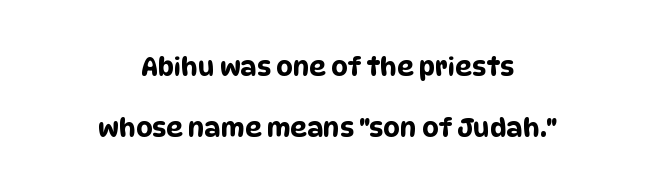
Q: Is the text underlined? A: No.
Q: How is the paragraph aligned? A: Centered.
Q: Is the spacing between letters normal or unusually wide? A: Normal.
Q: Is the spacing between lines tight, normal or loose? A: Loose.
